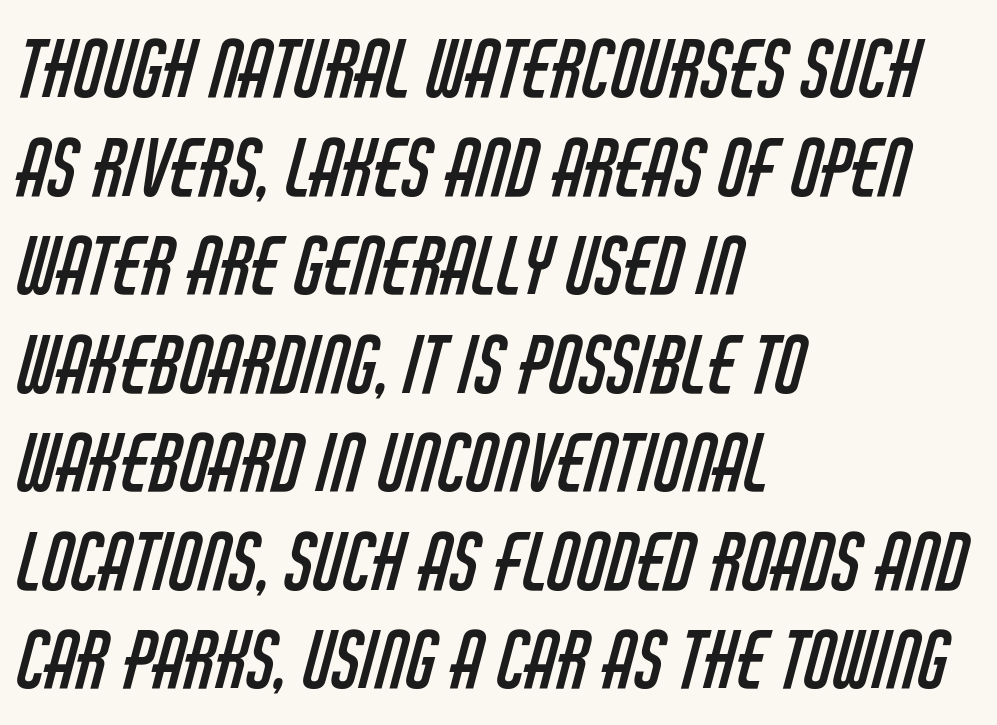
{"serif": "no", "bold": "no", "weight": "regular", "width": "condensed", "stroke_contrast": "low", "x_height": "large", "monospaced": "no", "underline": "no", "align": "left", "line_spacing": "normal", "line_spacing_ratio": 1.28, "letter_spacing": "normal", "letter_spacing_em": 0.0, "glyph_px": 77}
